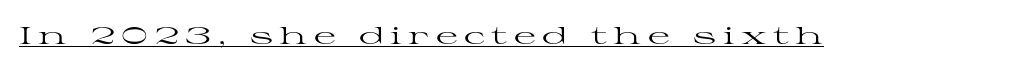
The image shows 24 px text type, upright; set unusually wide letter spacing (+0.27 em), underlined.
